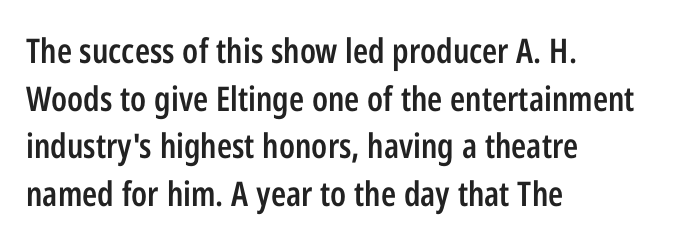
{"serif": "no", "italic": "no", "bold": "semi", "weight": "semibold", "width": "condensed", "stroke_contrast": "low", "x_height": "medium", "monospaced": "no", "underline": "no", "align": "left", "line_spacing": "normal", "line_spacing_ratio": 1.4, "letter_spacing": "normal", "letter_spacing_em": 0.0, "glyph_px": 34}
